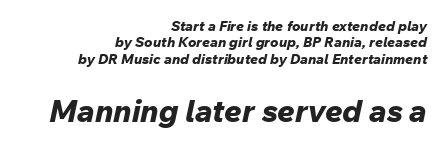
The image shows 31 px bold type, italic (leaning right); set right-aligned, line spacing 1.17x, normal letter spacing, not underlined; the second (bottom) block is 2.21x larger; low stroke contrast and a medium x-height.
